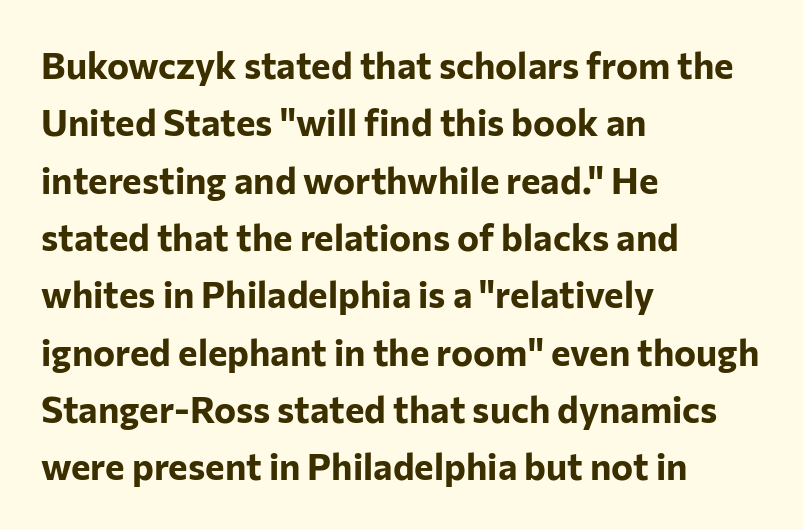
The image shows 37 px bold sans-serif type, upright; set left-aligned, normal line spacing (1.55x), normal letter spacing, not underlined; low stroke contrast and a medium x-height.
